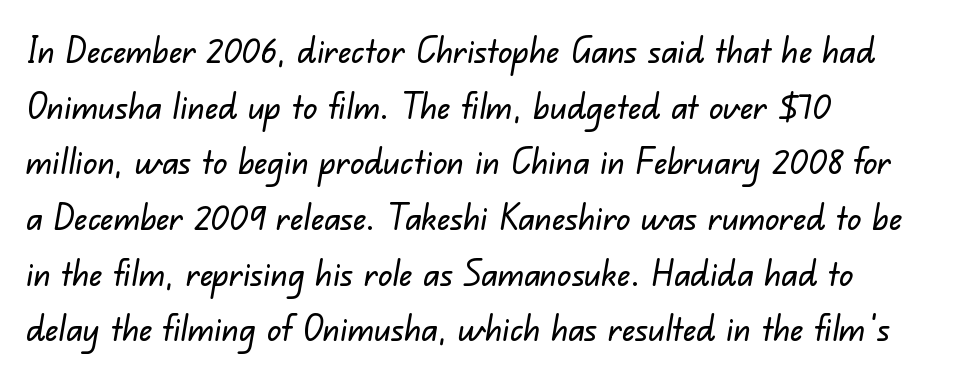
{"serif": "no", "width": "normal", "stroke_contrast": "low", "x_height": "small", "monospaced": "no", "underline": "no", "align": "left", "line_spacing": "normal", "line_spacing_ratio": 1.59, "letter_spacing": "normal", "letter_spacing_em": 0.0, "glyph_px": 35}
